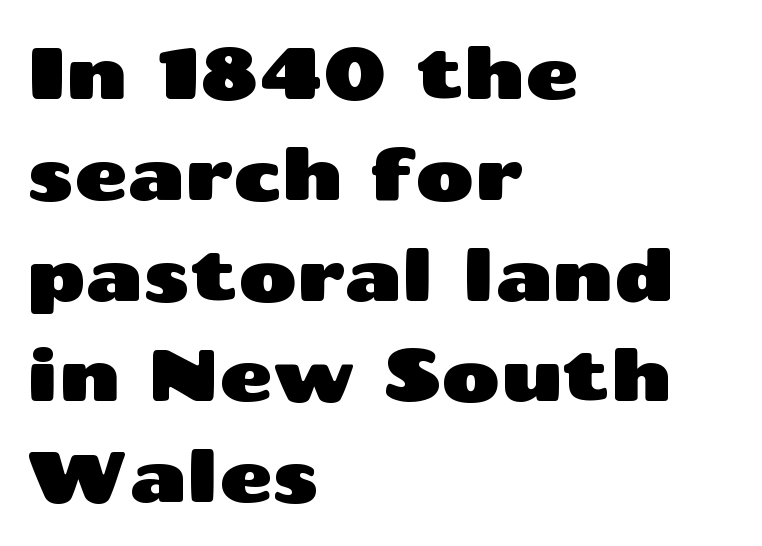
Q: Is the text italic (slanted)? A: No, it is upright.
Q: Is the typeface a serif or a sans-serif typeface? A: Sans-serif.
Q: Is the text underlined? A: No.
Q: How is the paragraph aligned? A: Left-aligned.
Q: Is the spacing between letters normal or unusually wide? A: Normal.
Q: Is the spacing between lines tight, normal or loose? A: Normal.
Q: Width (condensed, normal, or wide)? A: Wide.
Q: Stroke contrast? A: Medium.
Q: x-height? A: Medium.
Q: Monospaced? A: No.
